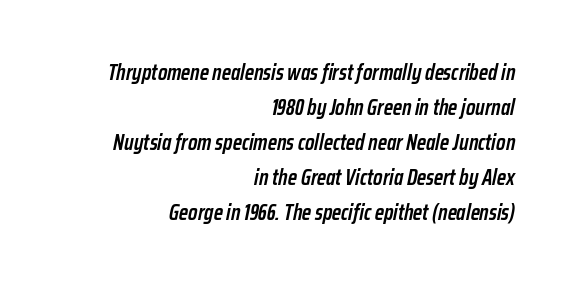
The image shows 22 px text type, italic (leaning right); set right-aligned, normal line spacing (1.59x), normal letter spacing, not underlined.
